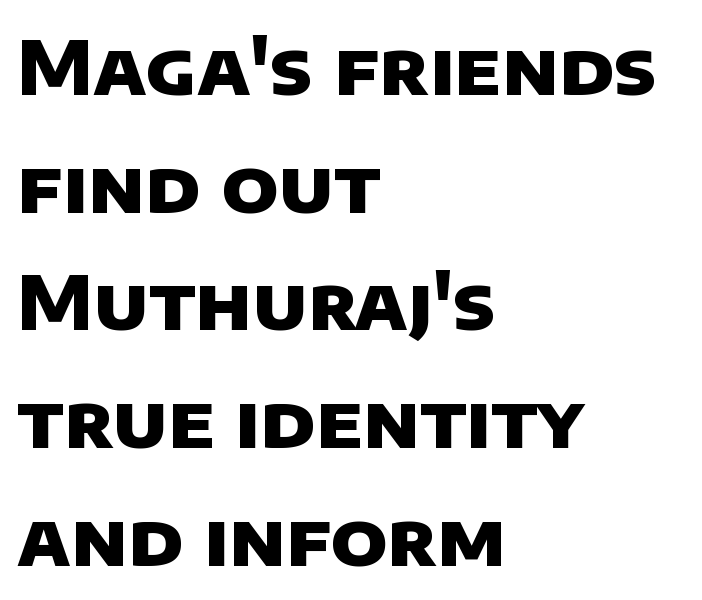
{"serif": "no", "bold": "yes", "weight": "heavy", "width": "normal", "stroke_contrast": "low", "x_height": "large", "monospaced": "no", "underline": "no", "align": "left", "line_spacing": "normal", "line_spacing_ratio": 1.57, "letter_spacing": "normal", "letter_spacing_em": 0.0, "glyph_px": 75}
